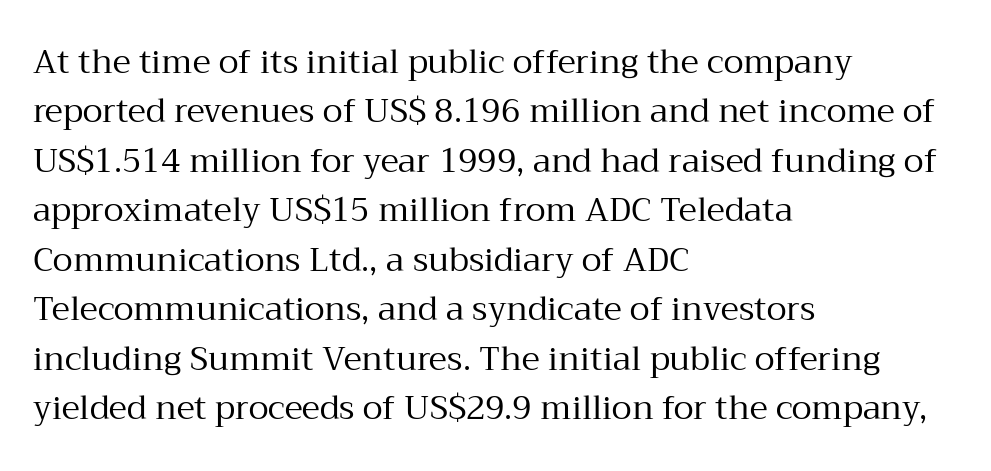
Q: Is the text bold? A: No.
Q: Is the text italic (slanted)? A: No, it is upright.
Q: Is the typeface a serif or a sans-serif typeface? A: Serif.
Q: Is the text underlined? A: No.
Q: How is the paragraph aligned? A: Left-aligned.
Q: Is the spacing between letters normal or unusually wide? A: Normal.
Q: Is the spacing between lines tight, normal or loose? A: Normal.
Q: Width (condensed, normal, or wide)? A: Normal.
Q: Stroke contrast? A: Medium.
Q: x-height? A: Medium.
Q: Monospaced? A: No.
